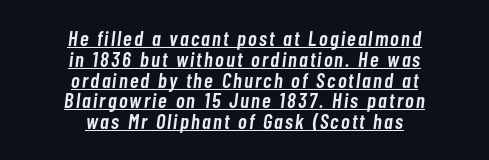
{"italic": "yes", "lean": "right", "slant_degrees": 7, "bold": "semi", "underline": "yes", "align": "center", "line_spacing": "tight", "line_spacing_ratio": 0.99, "glyph_px": 21}
